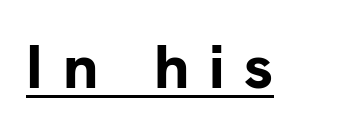
{"serif": "no", "italic": "no", "bold": "yes", "weight": "bold", "width": "normal", "stroke_contrast": "low", "x_height": "medium", "monospaced": "no", "underline": "yes", "letter_spacing": "wide", "letter_spacing_em": 0.32, "glyph_px": 62}
